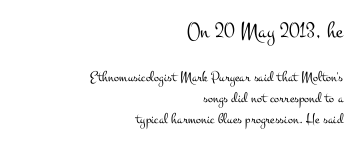
The image shows 23 px text type; set right-aligned, normal line spacing (1.4x), normal letter spacing, not underlined; the first (top) block is 1.53x larger.
